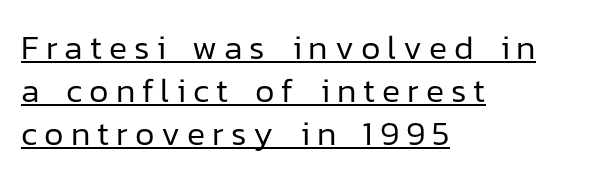
{"serif": "no", "italic": "no", "bold": "no", "weight": "regular", "width": "normal", "stroke_contrast": "low", "x_height": "medium", "monospaced": "no", "underline": "yes", "align": "left", "line_spacing": "normal", "line_spacing_ratio": 1.27, "letter_spacing": "wide", "letter_spacing_em": 0.2, "glyph_px": 34}
